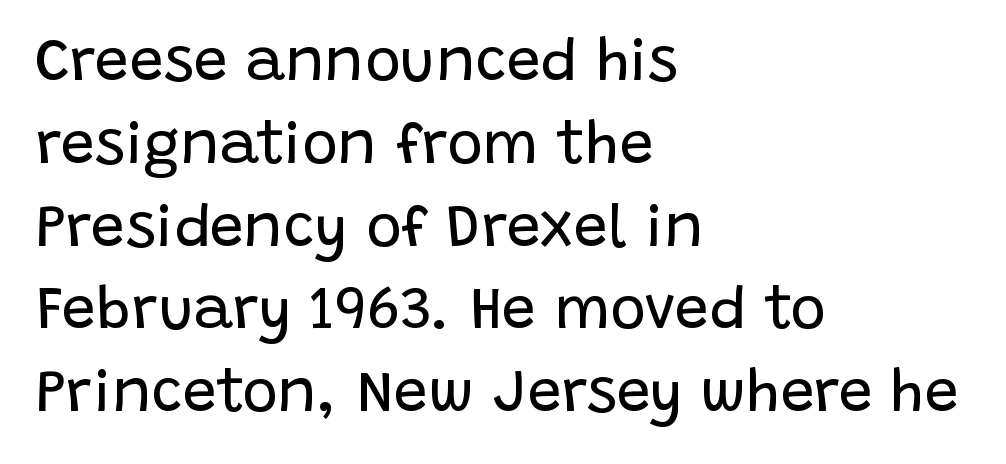
Letters rest on an invisible, unmarked baseline. This block has exactly the height ordinary leading produces. Which margin do the lines hug? The left one — the right edge is uneven. Ordinary non-slanted type is in use. The letters sit at their default tracking, neither squeezed nor spread. A sans-serif font was chosen for this passage.
